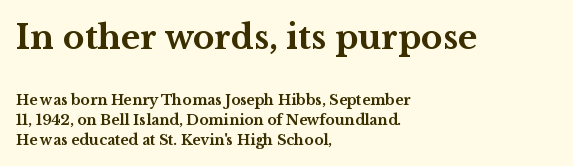
Q: Is the text bold? A: Yes.
Q: Is the text italic (slanted)? A: No, it is upright.
Q: Is the typeface a serif or a sans-serif typeface? A: Serif.
Q: Is the text underlined? A: No.
Q: How is the paragraph aligned? A: Left-aligned.
Q: Is the spacing between letters normal or unusually wide? A: Normal.
Q: Is the spacing between lines tight, normal or loose? A: Normal.
Q: Which block of text is set in a larger size, the first (top) or the second (bottom)? A: The first (top) one.
Q: Width (condensed, normal, or wide)? A: Wide.
Q: Stroke contrast? A: Medium.
Q: x-height? A: Medium.
Q: Monospaced? A: No.
